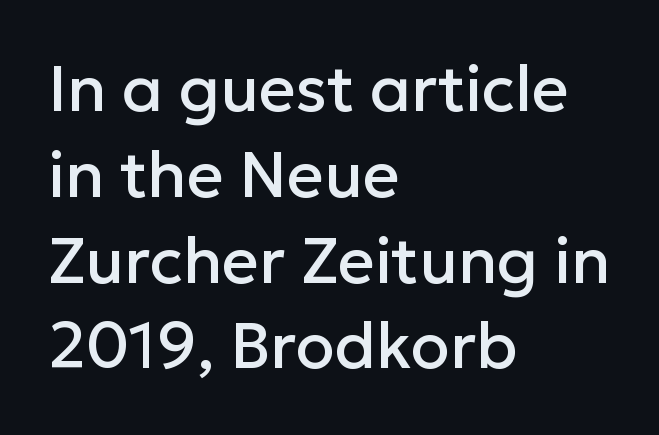
The passage shown has conventional tracking throughout. The words here are not underlined. The ragged edge is on the right, which tells us the setting is flush left. Ascenders rise straight up at ninety degrees. One glance says typical: line gaps are just what's usual.
